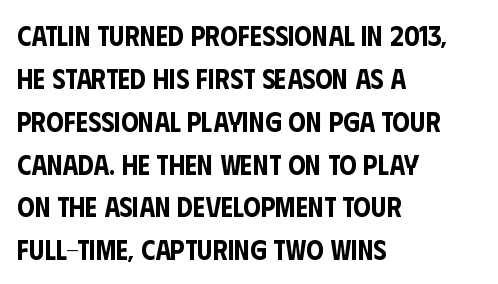
Q: Is the text italic (slanted)? A: No, it is upright.
Q: Is the typeface a serif or a sans-serif typeface? A: Sans-serif.
Q: Is the text underlined? A: No.
Q: How is the paragraph aligned? A: Left-aligned.
Q: Is the spacing between letters normal or unusually wide? A: Normal.
Q: Is the spacing between lines tight, normal or loose? A: Normal.
Q: Width (condensed, normal, or wide)? A: Condensed.
Q: Stroke contrast? A: Low.
Q: x-height? A: Large.
Q: Monospaced? A: No.
